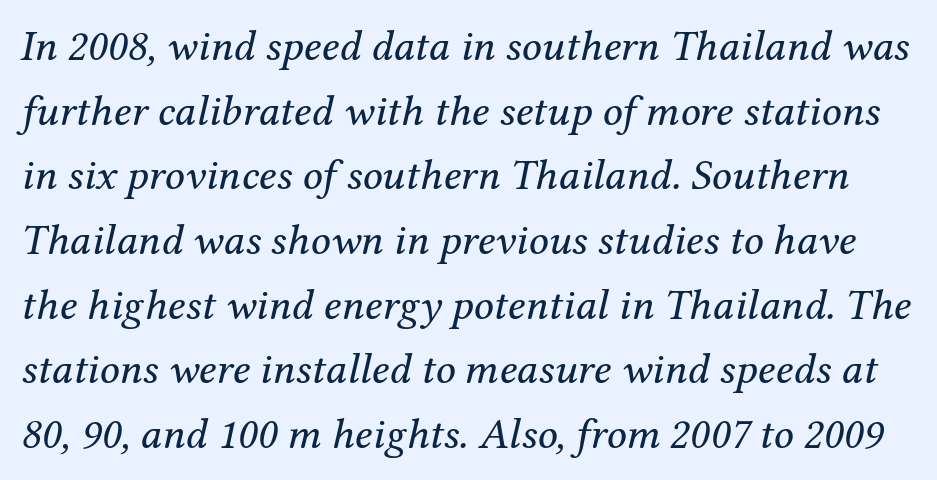
Q: Is the text bold? A: No.
Q: Is the text italic (slanted)? A: Yes, it leans right by about 12 degrees.
Q: Is the typeface a serif or a sans-serif typeface? A: Serif.
Q: Is the text underlined? A: No.
Q: Is the spacing between letters normal or unusually wide? A: Normal.
Q: Is the spacing between lines tight, normal or loose? A: Normal.
Q: Width (condensed, normal, or wide)? A: Normal.
Q: Stroke contrast? A: Medium.
Q: x-height? A: Medium.
Q: Monospaced? A: No.
